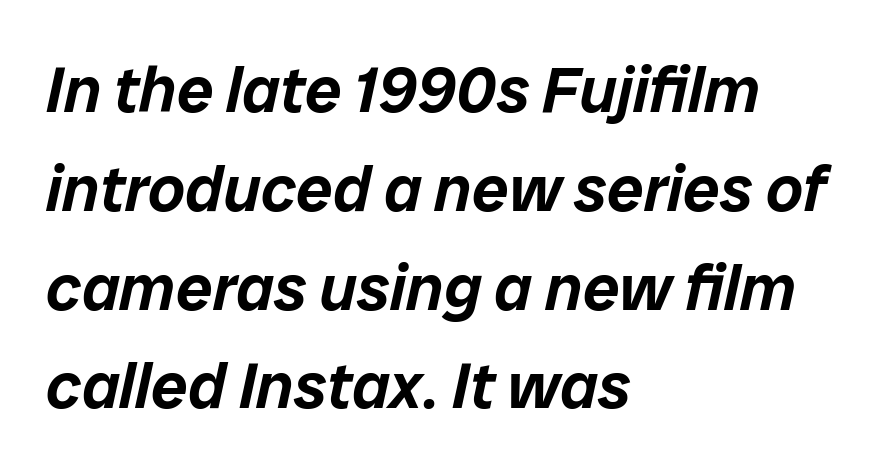
Quick note: interline space is typical. Characters are canted at an angle relative to the baseline's perpendicular. Spacing between characters is what you'd get straight out of the box. This rendering uses left alignment, leaving the right contour irregular.
